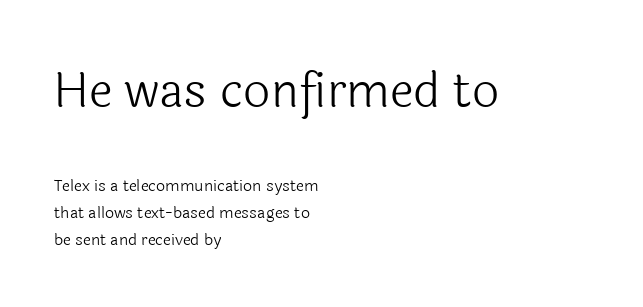
The image shows 48 px light sans-serif type, upright; set left-aligned, normal line spacing (1.68x), normal letter spacing, not underlined; the first (top) block is 3.0x larger; a medium x-height.
